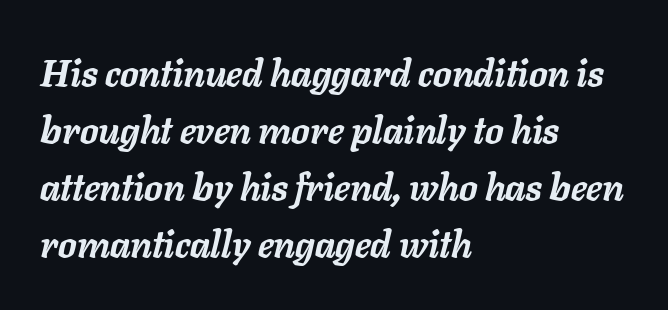
Q: Is the text bold? A: Yes.
Q: Is the text italic (slanted)? A: Yes, it leans right by about 11 degrees.
Q: Is the text underlined? A: No.
Q: How is the paragraph aligned? A: Left-aligned.
Q: Is the spacing between letters normal or unusually wide? A: Normal.
Q: Is the spacing between lines tight, normal or loose? A: Normal.
Q: Width (condensed, normal, or wide)? A: Normal.
Q: Stroke contrast? A: Low.
Q: x-height? A: Medium.
Q: Monospaced? A: No.
